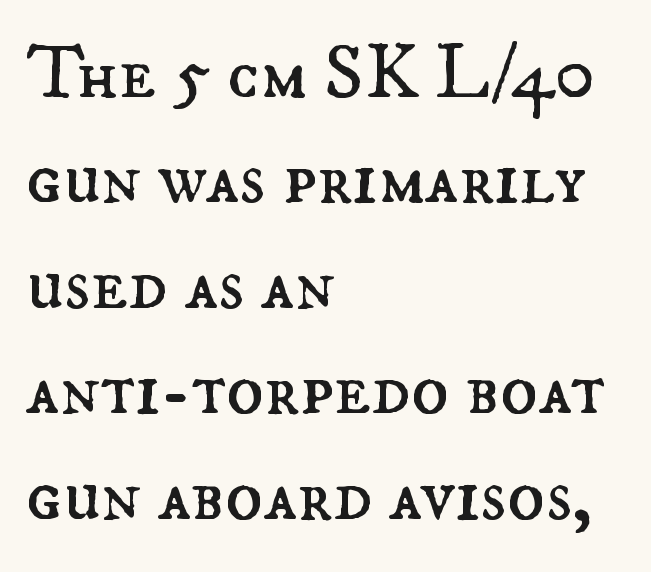
The font sits on the lighter half of the weight spectrum, regular included. Each letter keeps its own natural width here, so spacing adapts to shape. The area under the type is left untouched. Upright lettering throughout.
